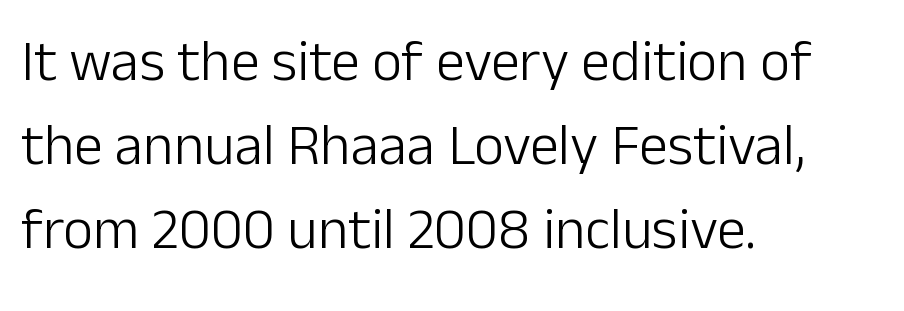
{"serif": "no", "italic": "no", "bold": "no", "weight": "light", "width": "normal", "stroke_contrast": "low", "x_height": "medium", "monospaced": "no", "underline": "no", "align": "left", "line_spacing": "normal", "line_spacing_ratio": 1.45, "letter_spacing": "normal", "letter_spacing_em": 0.0, "glyph_px": 58}
